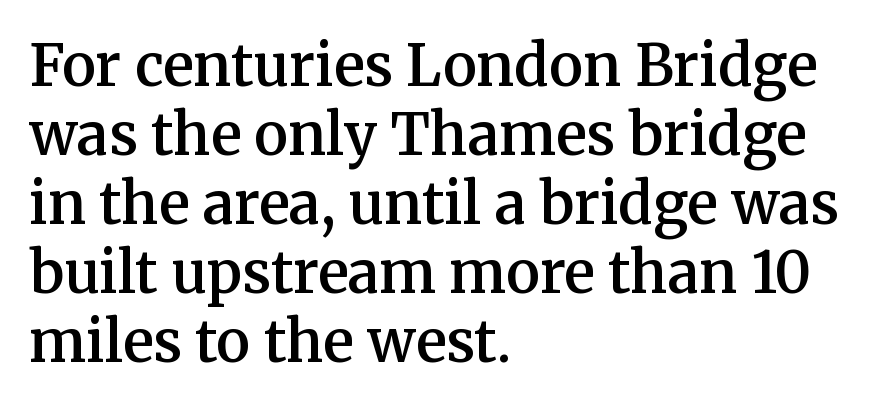
{"serif": "yes", "italic": "no", "bold": "semi", "weight": "semibold", "width": "normal", "stroke_contrast": "medium", "x_height": "medium", "monospaced": "no", "underline": "no", "align": "left", "line_spacing_ratio": 1.21, "letter_spacing": "normal", "letter_spacing_em": 0.0, "glyph_px": 57}
